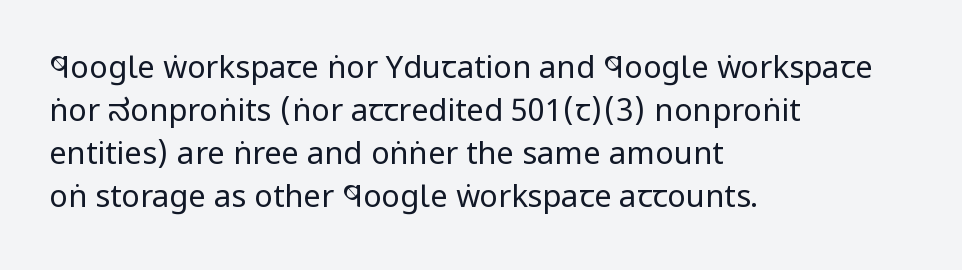
Q: Is the text bold? A: No.
Q: Is the text italic (slanted)? A: No, it is upright.
Q: Is the typeface a serif or a sans-serif typeface? A: Sans-serif.
Q: Is the text underlined? A: No.
Q: How is the paragraph aligned? A: Left-aligned.
Q: Is the spacing between letters normal or unusually wide? A: Normal.
Q: Is the spacing between lines tight, normal or loose? A: Normal.
Q: Width (condensed, normal, or wide)? A: Condensed.
Q: Stroke contrast? A: Low.
Q: x-height? A: Large.
Q: Monospaced? A: No.
